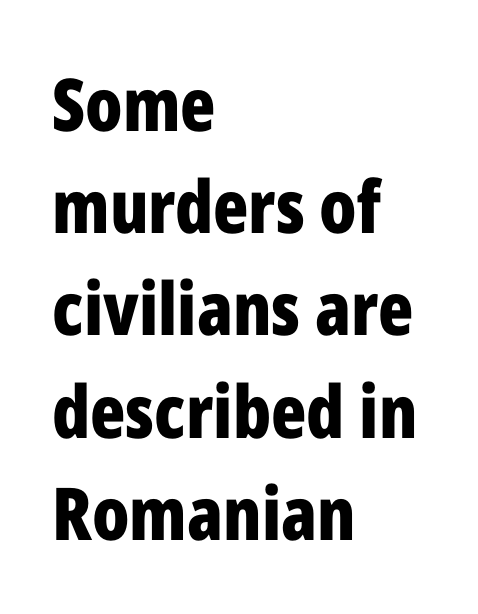
The image shows 73 px bold, condensed sans-serif type, upright; set left-aligned, normal line spacing (1.4x), normal letter spacing, not underlined; low stroke contrast and a medium x-height.
